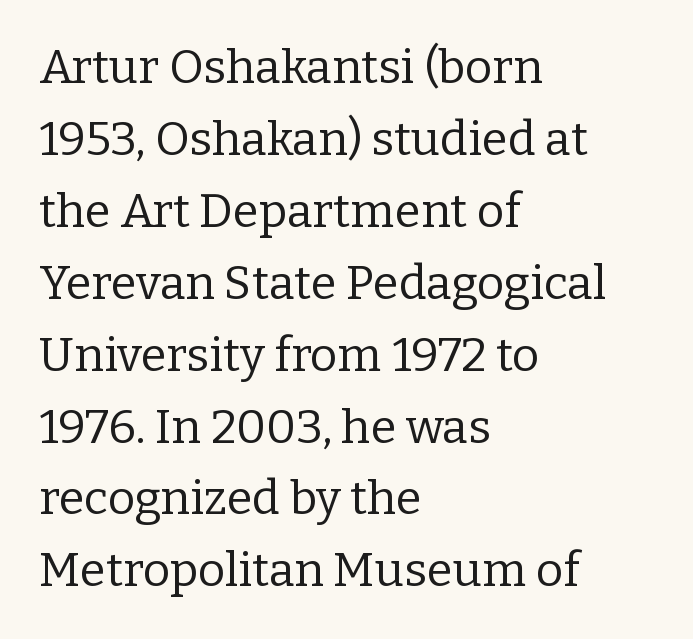
Q: Is the text bold? A: No.
Q: Is the text italic (slanted)? A: No, it is upright.
Q: Is the typeface a serif or a sans-serif typeface? A: Serif.
Q: Is the text underlined? A: No.
Q: How is the paragraph aligned? A: Left-aligned.
Q: Is the spacing between letters normal or unusually wide? A: Normal.
Q: Is the spacing between lines tight, normal or loose? A: Normal.
Q: Width (condensed, normal, or wide)? A: Normal.
Q: Stroke contrast? A: Low.
Q: x-height? A: Medium.
Q: Monospaced? A: No.
